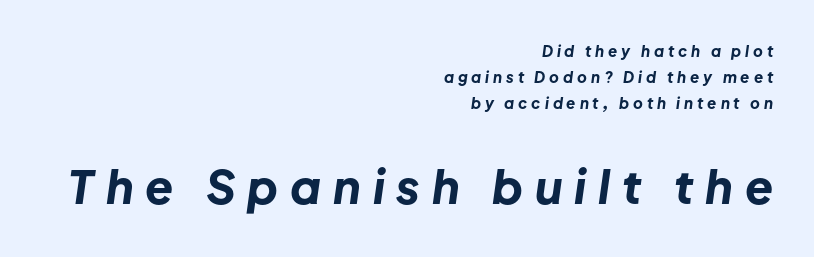
Q: Is the text bold? A: Yes.
Q: Is the text italic (slanted)? A: Yes, it leans right by about 8 degrees.
Q: Is the text underlined? A: No.
Q: How is the paragraph aligned? A: Right-aligned.
Q: Is the spacing between letters normal or unusually wide? A: Unusually wide.
Q: Which block of text is set in a larger size, the first (top) or the second (bottom)? A: The second (bottom) one.
Q: Width (condensed, normal, or wide)? A: Normal.
Q: Stroke contrast? A: Low.
Q: x-height? A: Medium.
Q: Monospaced? A: No.
